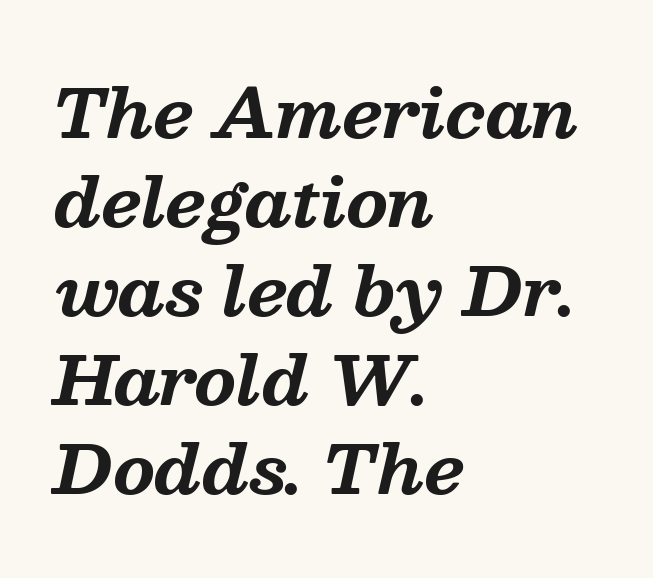
Descender tails drop into unmarked territory. Typographically, this falls in the serif category. The face used here is rendered with its standard letterfit. Regular leading.
